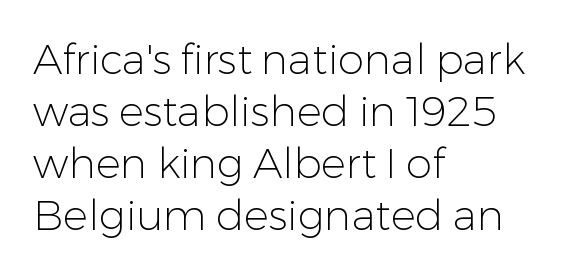
{"serif": "no", "italic": "no", "bold": "no", "weight": "light", "width": "normal", "stroke_contrast": "low", "x_height": "medium", "monospaced": "no", "underline": "no", "align": "left", "line_spacing_ratio": 1.24, "letter_spacing": "normal", "letter_spacing_em": 0.0, "glyph_px": 42}
